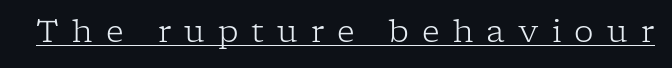
Q: Is the text bold? A: No.
Q: Is the text italic (slanted)? A: No, it is upright.
Q: Is the typeface a serif or a sans-serif typeface? A: Serif.
Q: Is the text underlined? A: Yes.
Q: Is the spacing between letters normal or unusually wide? A: Unusually wide.
Q: Width (condensed, normal, or wide)? A: Normal.
Q: Stroke contrast? A: Low.
Q: x-height? A: Medium.
Q: Monospaced? A: No.
